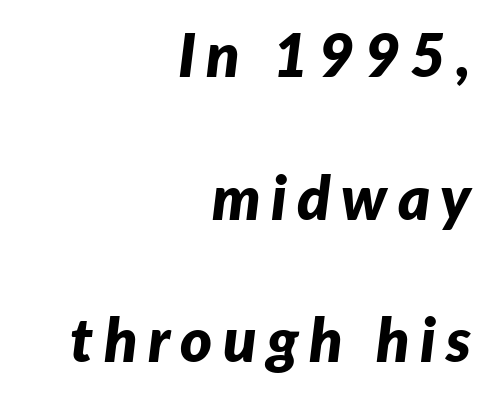
The foot of each line stays bare and open. Each new line begins a long way beneath the previous one. These lines are rendered in a variable-pitch font. Every row of glyphs terminates at an identical x-position on the right. Notice how thick the strokes are: this is what a full bold looks like.
